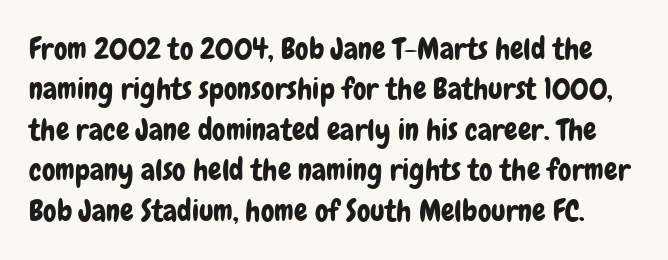
Q: Is the text italic (slanted)? A: No, it is upright.
Q: Is the typeface a serif or a sans-serif typeface? A: Sans-serif.
Q: Is the text underlined? A: No.
Q: Is the spacing between letters normal or unusually wide? A: Normal.
Q: Is the spacing between lines tight, normal or loose? A: Normal.
Q: Width (condensed, normal, or wide)? A: Condensed.
Q: Stroke contrast? A: Low.
Q: x-height? A: Medium.
Q: Monospaced? A: No.
